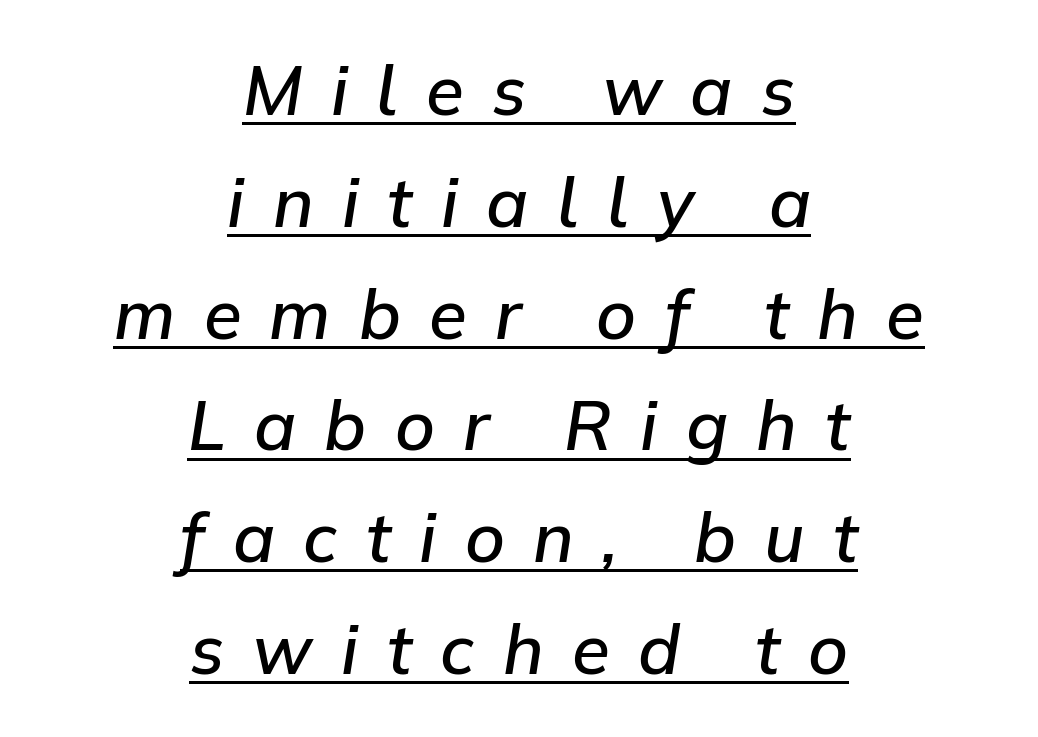
The image shows 69 px semibold type, italic (leaning right); set centered, normal line spacing (1.62x), unusually wide letter spacing (+0.41 em), underlined; low stroke contrast and a medium x-height.
